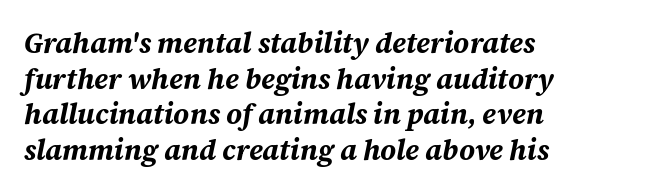
Successive baselines arrive at the customary interval. You could not count columns in this text — the font is proportionally spaced. The ragged edge is on the right, which tells us the setting is flush left. The rendering applies a slant to the glyphs. Is the letter spacing exaggerated? No — it looks like the ordinary default.
